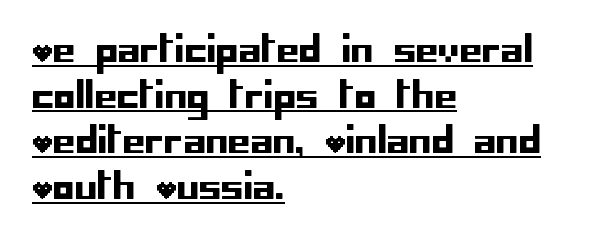
Q: Is the text italic (slanted)? A: No, it is upright.
Q: Is the typeface a serif or a sans-serif typeface? A: Sans-serif.
Q: Is the text underlined? A: Yes.
Q: How is the paragraph aligned? A: Left-aligned.
Q: Is the spacing between letters normal or unusually wide? A: Normal.
Q: Is the spacing between lines tight, normal or loose? A: Normal.
Q: Width (condensed, normal, or wide)? A: Normal.
Q: Stroke contrast? A: Low.
Q: x-height? A: Large.
